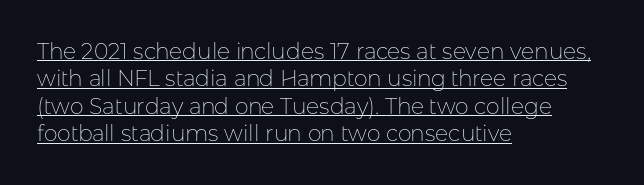
The image shows 22 px text type, upright; set left-aligned, normal line spacing (1.25x), normal letter spacing, underlined.
